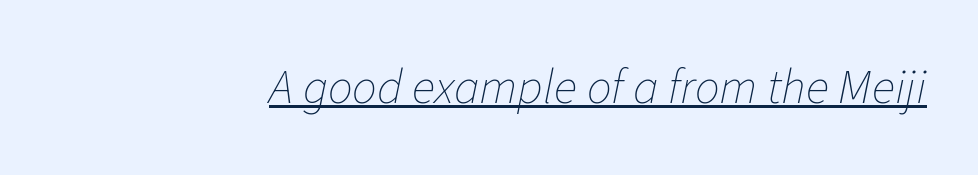
The image shows 49 px thin type, italic (leaning right); set normal letter spacing, underlined; low stroke contrast and a medium x-height.
